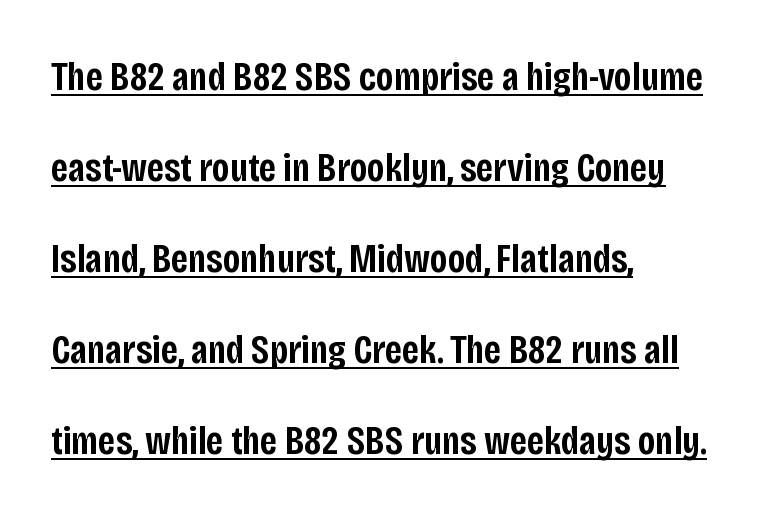
The image shows 41 px semibold, condensed sans-serif type, upright; set left-aligned, loose line spacing (2.22x), normal letter spacing, underlined; low stroke contrast and a large x-height.
